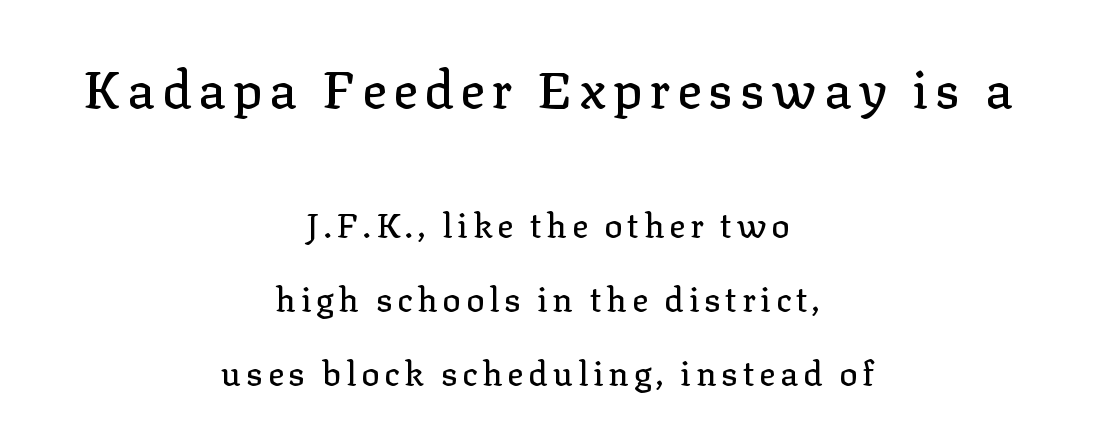
Q: Is the text italic (slanted)? A: No, it is upright.
Q: Is the typeface a serif or a sans-serif typeface? A: Serif.
Q: Is the text underlined? A: No.
Q: How is the paragraph aligned? A: Centered.
Q: Is the spacing between lines tight, normal or loose? A: Loose.
Q: Which block of text is set in a larger size, the first (top) or the second (bottom)? A: The first (top) one.
Q: Width (condensed, normal, or wide)? A: Normal.
Q: Stroke contrast? A: Low.
Q: x-height? A: Medium.
Q: Monospaced? A: No.
